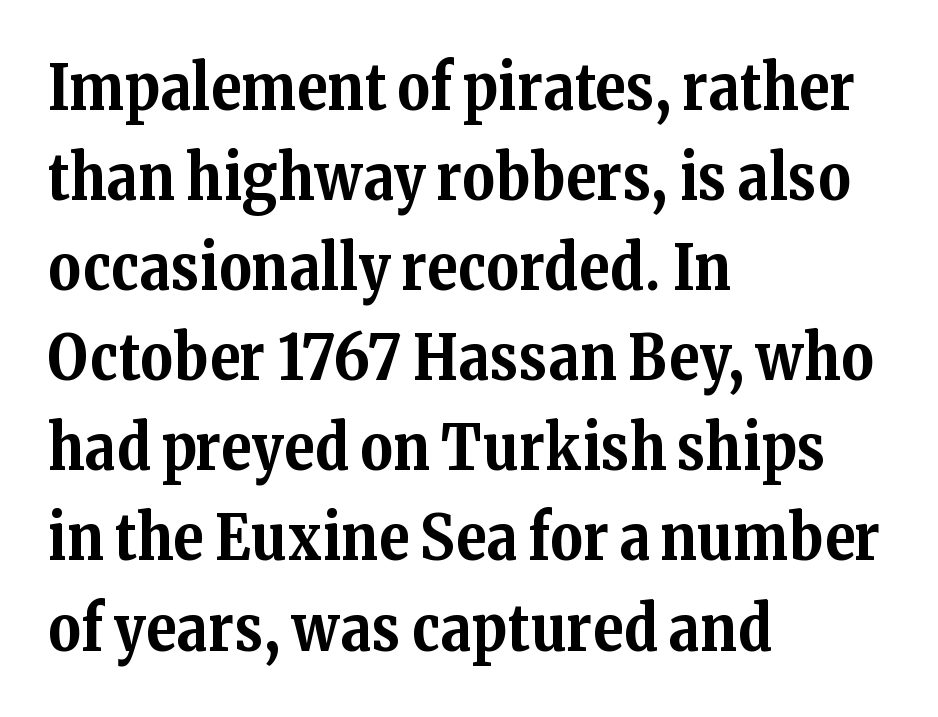
{"serif": "yes", "italic": "no", "bold": "yes", "weight": "bold", "width": "normal", "stroke_contrast": "medium", "x_height": "medium", "monospaced": "no", "underline": "no", "align": "left", "line_spacing": "normal", "line_spacing_ratio": 1.43, "letter_spacing": "normal", "letter_spacing_em": 0.0, "glyph_px": 63}
